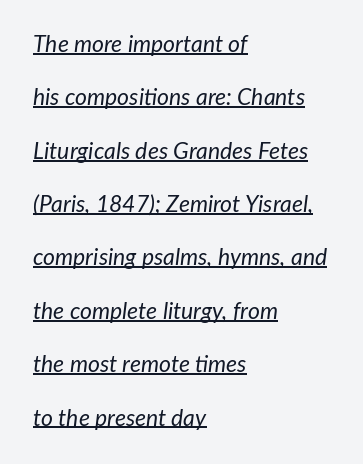
The image shows 23 px text type, italic (leaning right); set left-aligned, loose line spacing (2.32x), normal letter spacing, underlined.
